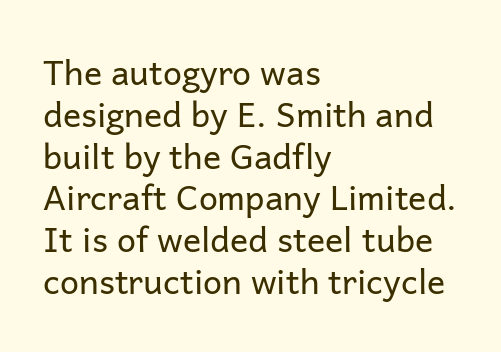
Q: Is the text bold? A: No.
Q: Is the text italic (slanted)? A: No, it is upright.
Q: Is the typeface a serif or a sans-serif typeface? A: Sans-serif.
Q: Is the text underlined? A: No.
Q: How is the paragraph aligned? A: Left-aligned.
Q: Is the spacing between letters normal or unusually wide? A: Normal.
Q: Width (condensed, normal, or wide)? A: Normal.
Q: Stroke contrast? A: Low.
Q: x-height? A: Medium.
Q: Monospaced? A: No.
